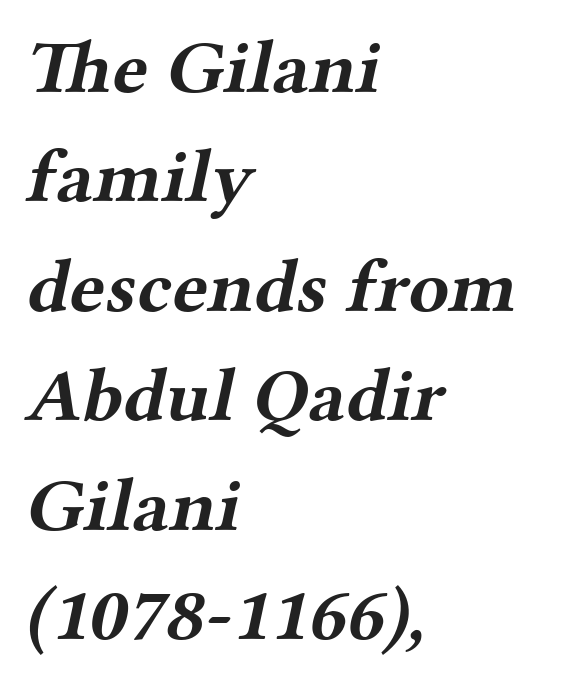
Q: Is the text bold? A: Yes.
Q: Is the typeface a serif or a sans-serif typeface? A: Serif.
Q: Is the text underlined? A: No.
Q: How is the paragraph aligned? A: Left-aligned.
Q: Is the spacing between letters normal or unusually wide? A: Normal.
Q: Is the spacing between lines tight, normal or loose? A: Normal.
Q: Width (condensed, normal, or wide)? A: Wide.
Q: Stroke contrast? A: Medium.
Q: x-height? A: Medium.
Q: Monospaced? A: No.
